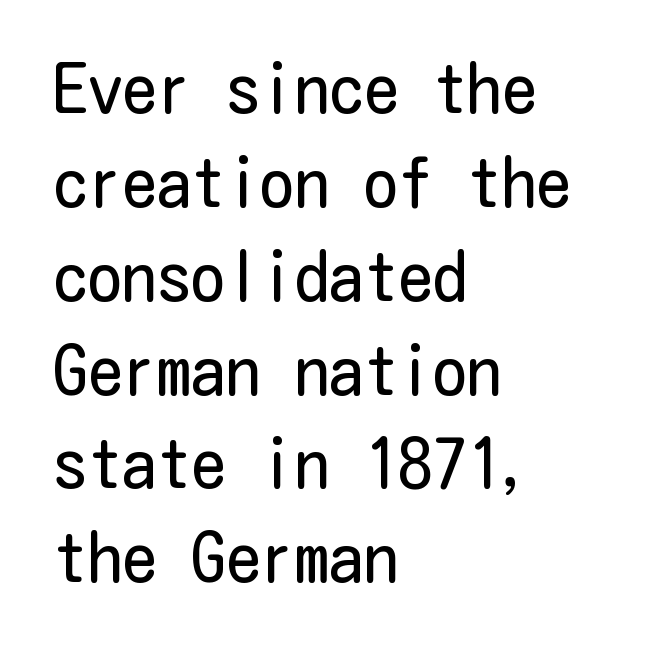
Q: Is the text bold? A: No.
Q: Is the text italic (slanted)? A: No, it is upright.
Q: Is the typeface a serif or a sans-serif typeface? A: Sans-serif.
Q: Is the text underlined? A: No.
Q: How is the paragraph aligned? A: Left-aligned.
Q: Is the spacing between letters normal or unusually wide? A: Normal.
Q: Is the spacing between lines tight, normal or loose? A: Normal.
Q: Width (condensed, normal, or wide)? A: Condensed.
Q: Stroke contrast? A: Low.
Q: x-height? A: Medium.
